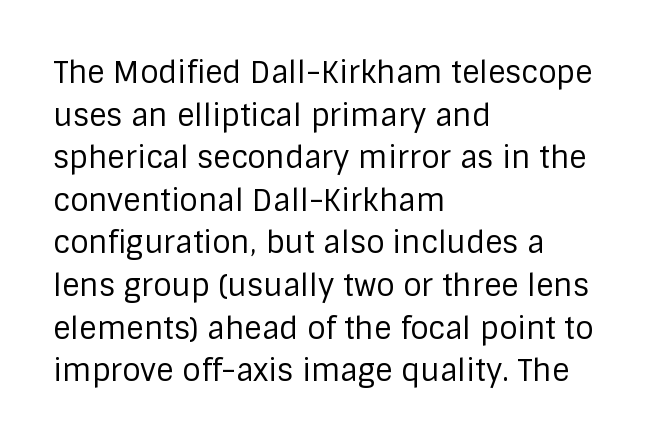
The designer left line spacing at the default. Each stroke keeps to a modest, everyday thickness or less. In CSS terms this would be text-align: left. The glyphs are unaccompanied by any horizontal stroke below them. Unlike italic type, these characters show no tilt at all.
